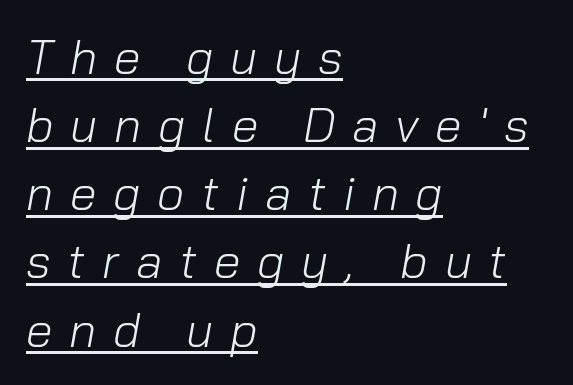
Q: Is the text bold? A: No.
Q: Is the text italic (slanted)? A: Yes, it leans right by about 10 degrees.
Q: Is the text underlined? A: Yes.
Q: How is the paragraph aligned? A: Left-aligned.
Q: Is the spacing between letters normal or unusually wide? A: Unusually wide.
Q: Is the spacing between lines tight, normal or loose? A: Normal.
Q: Width (condensed, normal, or wide)? A: Normal.
Q: Stroke contrast? A: Low.
Q: x-height? A: Medium.
Q: Monospaced? A: No.
